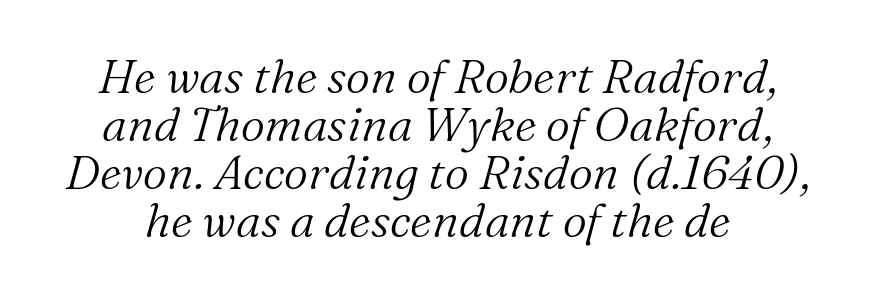
I'd call this a serif setting — the letters wear small feet. Letters have the restrained weight of plain body copy at most. The face used here is rendered with its standard letterfit. Varying glyph widths throughout — classic text-font behaviour. Clear beneath every line of the passage. Italic? Definitely — the glyphs are oblique.
